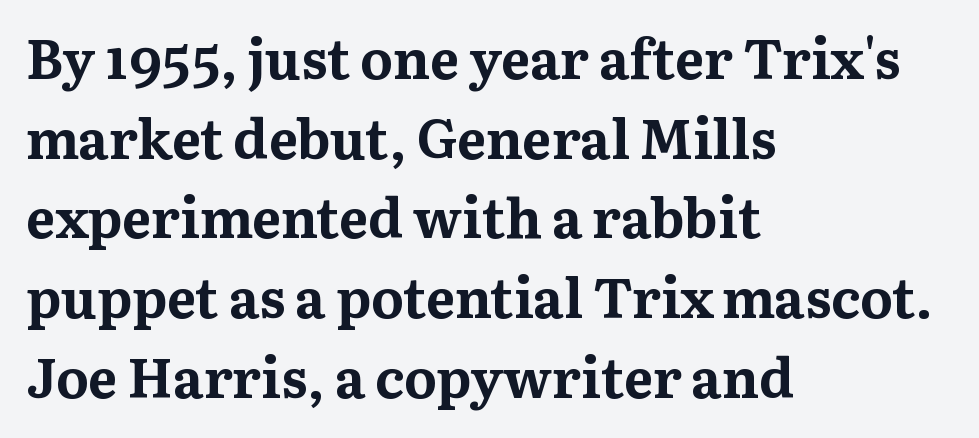
Q: Is the text bold? A: Yes.
Q: Is the text italic (slanted)? A: No, it is upright.
Q: Is the typeface a serif or a sans-serif typeface? A: Serif.
Q: Is the text underlined? A: No.
Q: How is the paragraph aligned? A: Left-aligned.
Q: Is the spacing between letters normal or unusually wide? A: Normal.
Q: Is the spacing between lines tight, normal or loose? A: Normal.
Q: Width (condensed, normal, or wide)? A: Normal.
Q: Stroke contrast? A: Medium.
Q: x-height? A: Medium.
Q: Monospaced? A: No.
